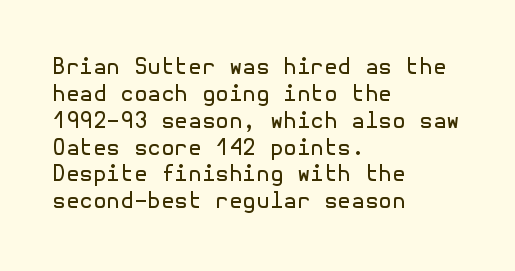
Q: Is the text bold? A: No.
Q: Is the text italic (slanted)? A: No, it is upright.
Q: Is the text underlined? A: No.
Q: How is the paragraph aligned? A: Left-aligned.
Q: Is the spacing between letters normal or unusually wide? A: Normal.
